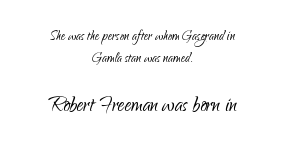
Stem width sits at or under what a default text font uses. Whoever set this chose a conventional vertical rhythm. Nobody drew a line under any word here. The text block is weighted toward neither margin, spreading evenly from the middle. Bigger letters appear in the bottom chunk; the top chunk is reduced.
